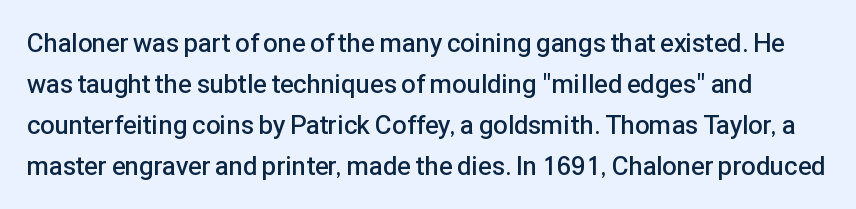
Q: Is the text bold? A: Semi-bold.
Q: Is the text italic (slanted)? A: No, it is upright.
Q: Is the text underlined? A: No.
Q: Is the spacing between letters normal or unusually wide? A: Normal.
Q: Is the spacing between lines tight, normal or loose? A: Normal.
